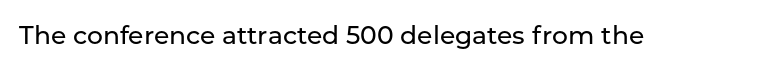
{"italic": "no", "underline": "no", "letter_spacing": "normal", "letter_spacing_em": 0.0, "glyph_px": 25}
